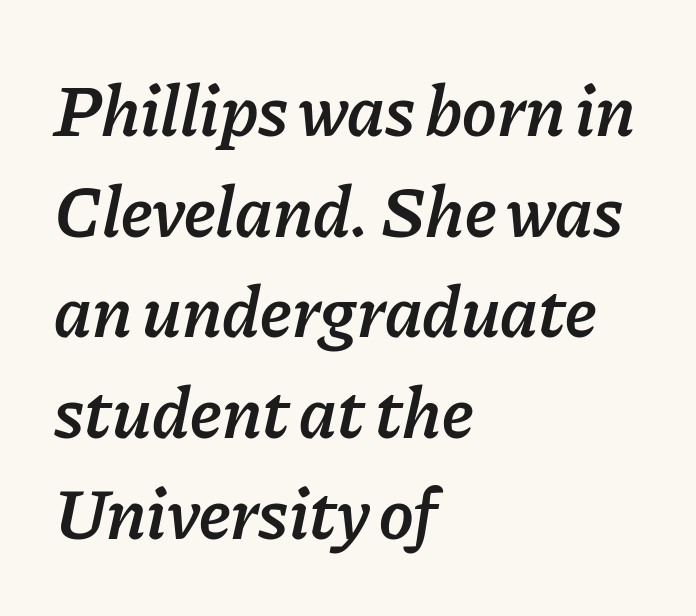
Q: Is the text bold? A: Semi-bold.
Q: Is the text italic (slanted)? A: Yes, it leans right by about 11 degrees.
Q: Is the text underlined? A: No.
Q: How is the paragraph aligned? A: Left-aligned.
Q: Is the spacing between letters normal or unusually wide? A: Normal.
Q: Is the spacing between lines tight, normal or loose? A: Normal.
Q: Width (condensed, normal, or wide)? A: Normal.
Q: Stroke contrast? A: Low.
Q: x-height? A: Medium.
Q: Monospaced? A: No.
